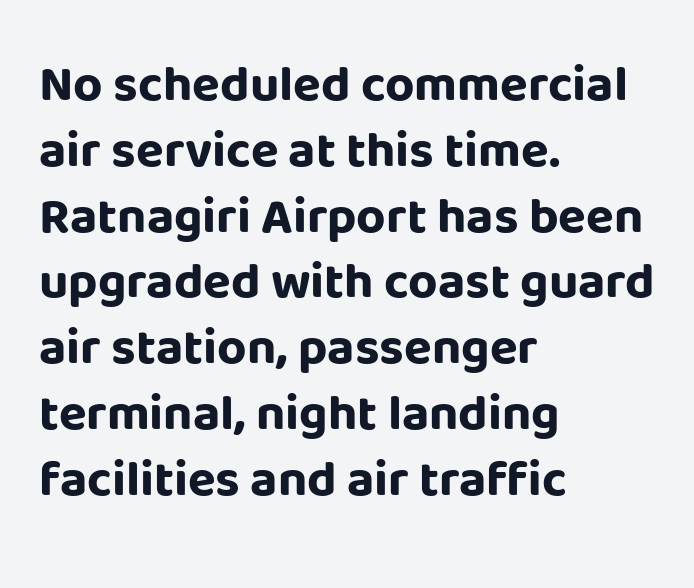
The block of text has a typical density, with ordinary space between rows. The type is set solid horizontally, with unmodified tracking. You can tell from the bare stems that sans-serif type was used. The space directly below the letters is spotless.
